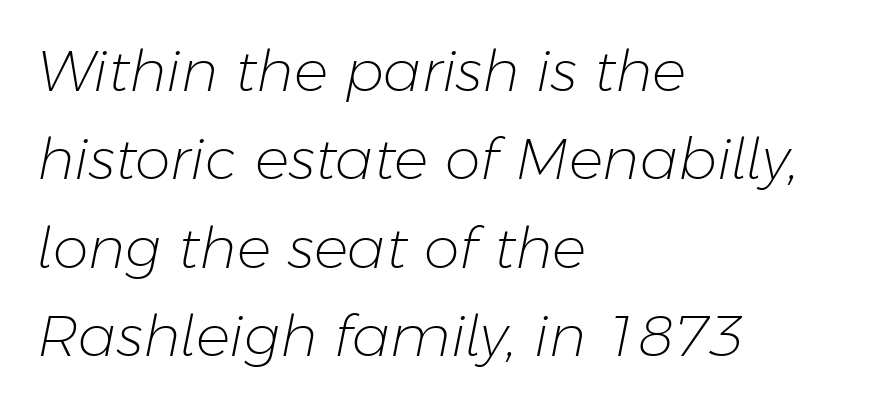
Tracking value appears to be zero — textbook default spacing. Character widths vary here, with narrow letters taking less room than wide ones. The paragraph has a hard left edge and a soft right edge. The typeface has the unassuming heft of standard copy or less.
